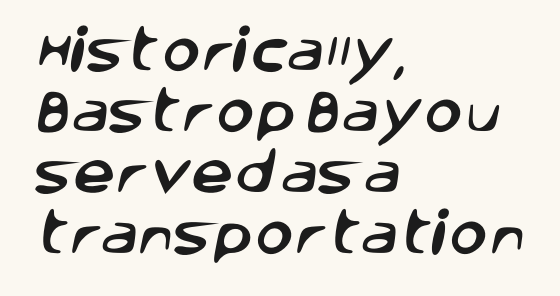
The image shows 47 px sans-serif type; set left-aligned, normal line spacing (1.3x), normal letter spacing, not underlined; low stroke contrast and a large x-height.
